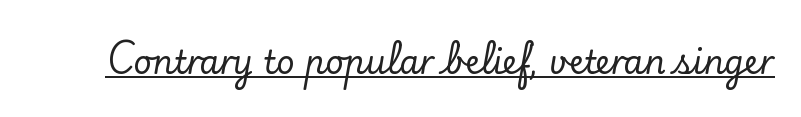
The image shows 32 px serif type; set normal letter spacing, underlined; low stroke contrast and a small x-height.
